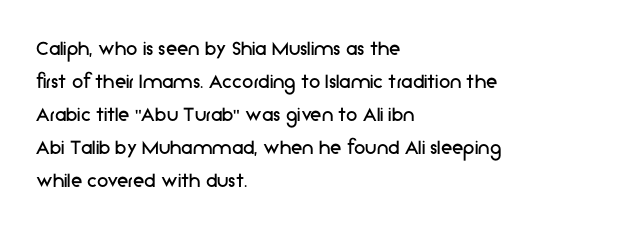
Q: Is the text bold? A: No.
Q: Is the text italic (slanted)? A: No, it is upright.
Q: Is the text underlined? A: No.
Q: How is the paragraph aligned? A: Left-aligned.
Q: Is the spacing between letters normal or unusually wide? A: Normal.
Q: Is the spacing between lines tight, normal or loose? A: Normal.
